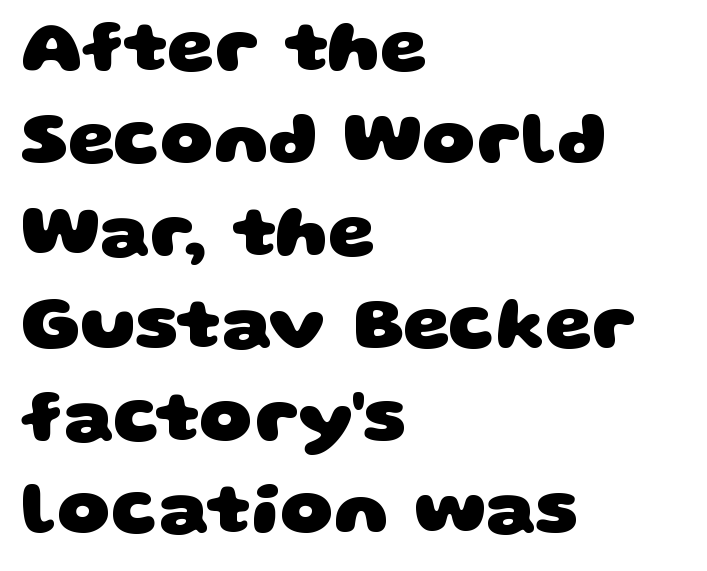
The image shows 74 px heavy, wide sans-serif type; set left-aligned, normal line spacing (1.25x), normal letter spacing, not underlined; low stroke contrast and a large x-height.
